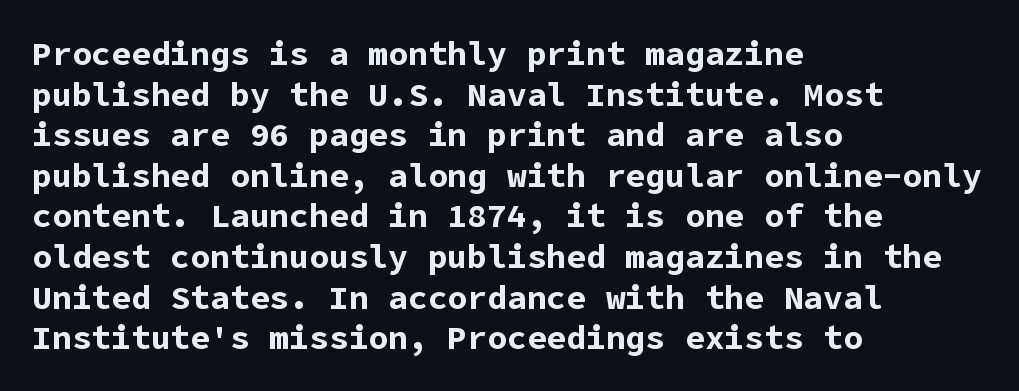
{"serif": "no", "italic": "no", "bold": "yes", "weight": "bold", "width": "normal", "stroke_contrast": "low", "x_height": "medium", "underline": "no", "align": "left", "line_spacing_ratio": 1.23, "letter_spacing": "normal", "letter_spacing_em": 0.0, "glyph_px": 33}
